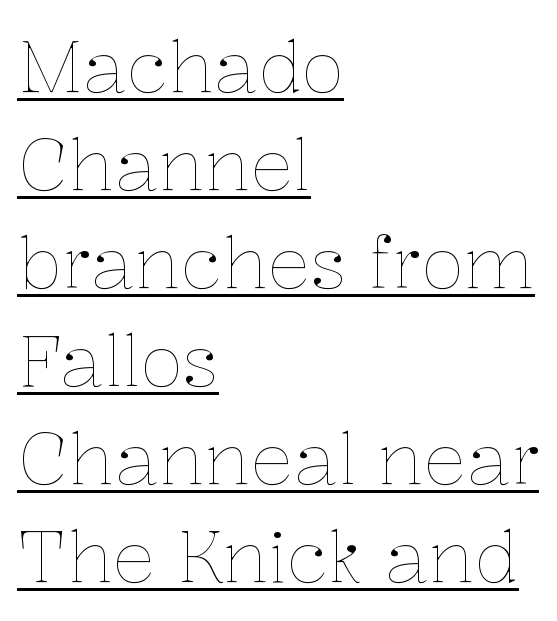
The rendering keeps characters at their native spacing. The specimen reads as upright at a glance. A typesetter would call this proportional, since set widths differ per character. Think standard paragraph weight, or any step lighter than that. A baseline rule has been typeset under these characters.
